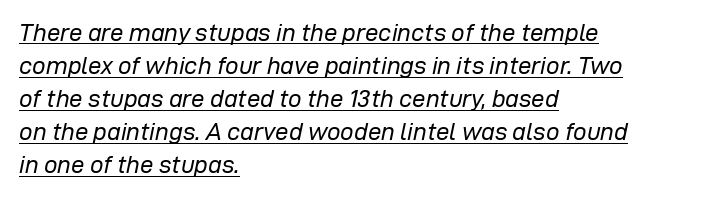
{"italic": "yes", "lean": "right", "slant_degrees": 12, "bold": "no", "underline": "yes", "align": "left", "line_spacing": "normal", "line_spacing_ratio": 1.38, "letter_spacing": "normal", "letter_spacing_em": 0.0, "glyph_px": 24}
